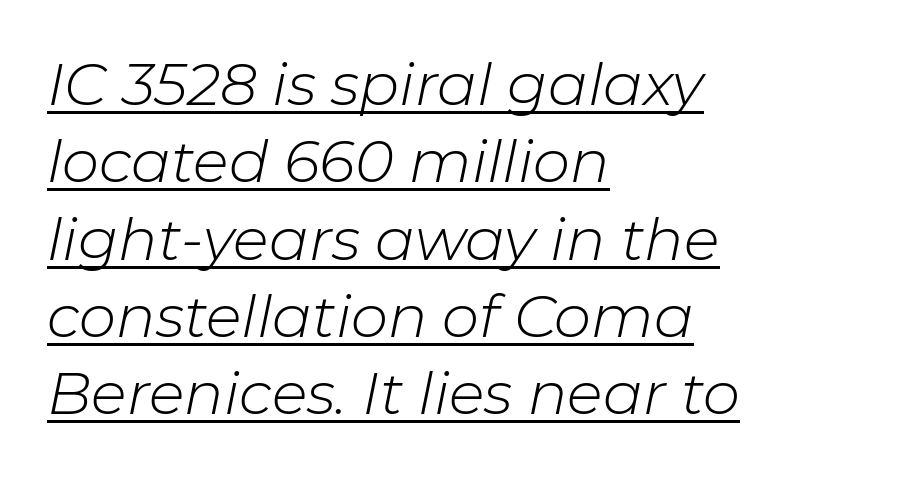
Q: Is the text bold? A: No.
Q: Is the text italic (slanted)? A: Yes, it leans right by about 11 degrees.
Q: Is the text underlined? A: Yes.
Q: How is the paragraph aligned? A: Left-aligned.
Q: Is the spacing between letters normal or unusually wide? A: Normal.
Q: Is the spacing between lines tight, normal or loose? A: Normal.
Q: Width (condensed, normal, or wide)? A: Normal.
Q: Stroke contrast? A: Low.
Q: x-height? A: Medium.
Q: Monospaced? A: No.
